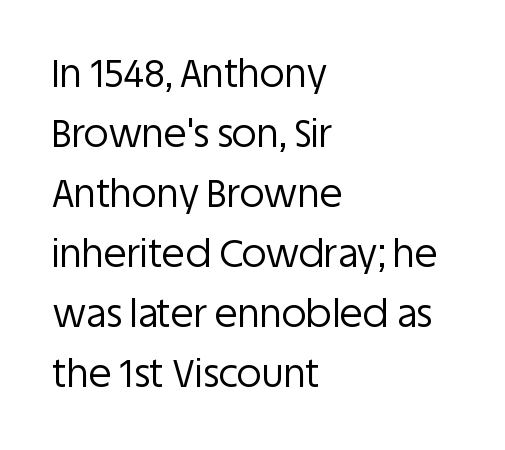
Nope, no serifs anywhere on these letters. The paragraph shown leans on its left margin. Only glyphs here, with clear space below each row. Unbolded letterforms with no extra heft.
